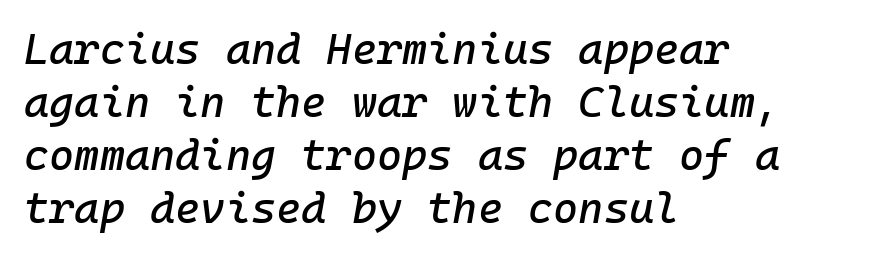
The image shows 43 px text type, italic (leaning right), monospaced; set left-aligned, line spacing 1.23x, normal letter spacing, not underlined; low stroke contrast and a medium x-height.
